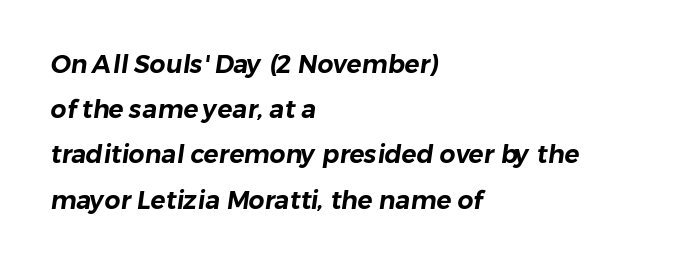
{"underline": "no", "align": "left", "line_spacing_ratio": 1.81, "letter_spacing": "normal", "letter_spacing_em": 0.0, "glyph_px": 25}
